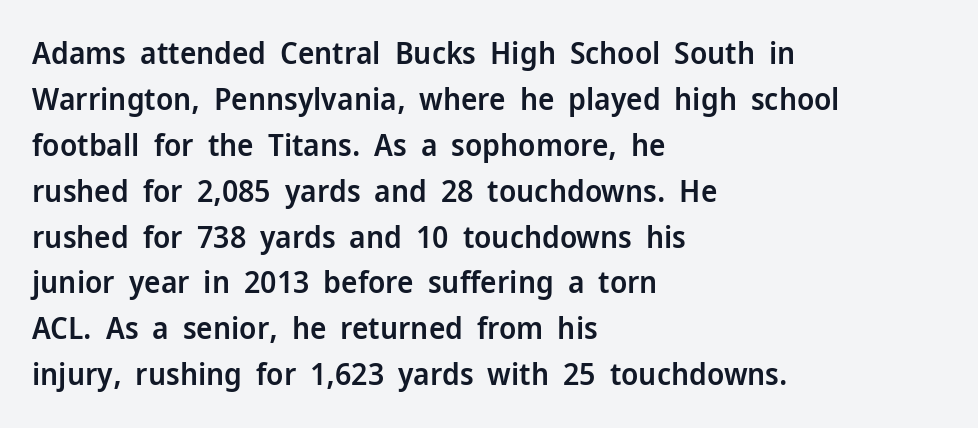
Varying glyph widths throughout — classic text-font behaviour. Rule under the text: the space is simply empty. The rows are spaced the way most documents space them. It's the straight-up-and-down kind of type. Slightly chunky letters — semibold, I'd say, not full bold.
